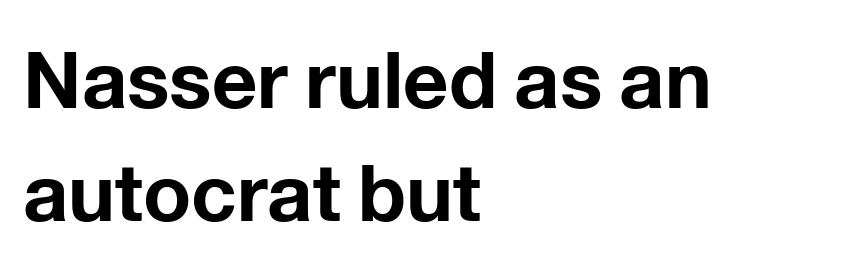
Q: Is the text bold? A: Yes.
Q: Is the text italic (slanted)? A: No, it is upright.
Q: Is the typeface a serif or a sans-serif typeface? A: Sans-serif.
Q: Is the text underlined? A: No.
Q: How is the paragraph aligned? A: Left-aligned.
Q: Is the spacing between letters normal or unusually wide? A: Normal.
Q: Is the spacing between lines tight, normal or loose? A: Normal.
Q: Width (condensed, normal, or wide)? A: Normal.
Q: Stroke contrast? A: Low.
Q: x-height? A: Medium.
Q: Monospaced? A: No.
